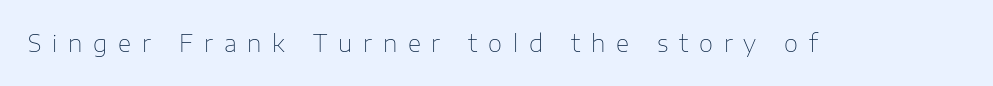
The image shows 23 px text type, upright; set unusually wide letter spacing (+0.47 em), not underlined.
